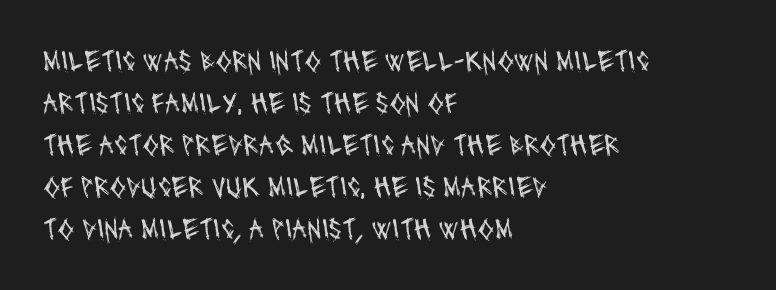
{"serif": "no", "bold": "no", "weight": "regular", "width": "condensed", "stroke_contrast": "medium", "x_height": "large", "monospaced": "no", "underline": "no", "align": "left", "line_spacing": "normal", "line_spacing_ratio": 1.4, "letter_spacing": "normal", "letter_spacing_em": 0.0, "glyph_px": 30}
